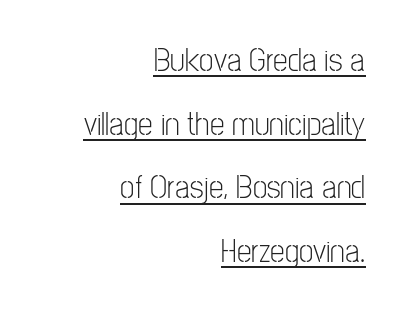
Spacing verdict: proportional, widths tailored to each character. Students, observe: this is what heavily led, spacious text looks like. Does the lettering tilt? It doesn't — this is upright. Horizontal alignment here is rightward, an uncommon choice for prose.
